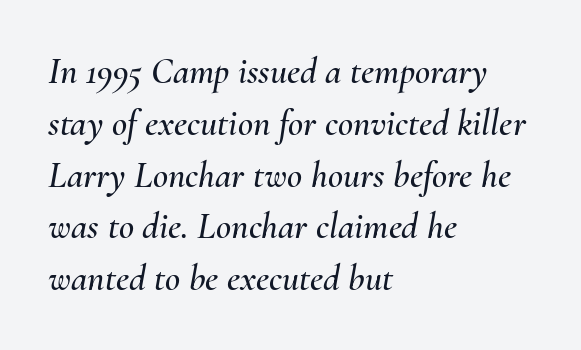
{"italic": "yes", "lean": "right", "slant_degrees": 10, "width": "normal", "stroke_contrast": "medium", "x_height": "small", "monospaced": "no", "underline": "no", "align": "left", "line_spacing": "normal", "line_spacing_ratio": 1.4, "letter_spacing": "normal", "letter_spacing_em": 0.0, "glyph_px": 37}
